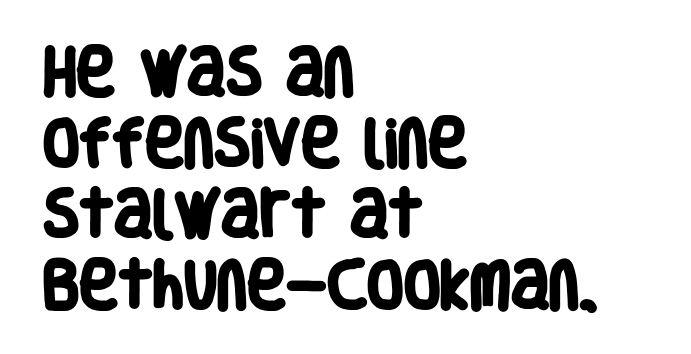
Tracking here is standard; glyphs follow each other at the usual distance. This sample has the flowing, uneven cadence of proportional lettering. Rule under the text: the space is simply empty. The font family rendered here belongs to the sans-serif group. A dark, heavy texture on the line: the type is bold.
